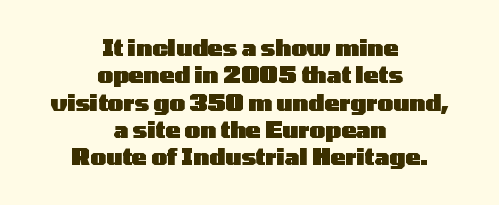
The image shows 22 px bold type, upright; set centered, line spacing 1.24x, normal letter spacing, not underlined.
